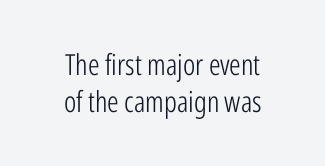
The image shows 29 px light, condensed sans-serif type, upright; set centered, normal line spacing (1.28x), normal letter spacing, not underlined; low stroke contrast and a medium x-height.
